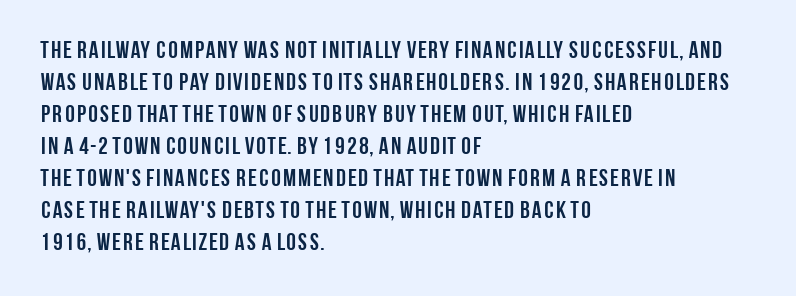
The image shows 24 px bold type, upright; set left-aligned, normal line spacing (1.33x), normal letter spacing, not underlined.
